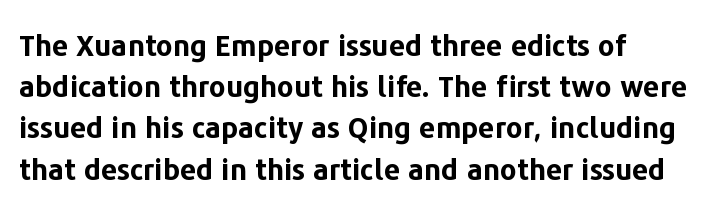
{"serif": "no", "italic": "no", "bold": "yes", "weight": "bold", "width": "normal", "stroke_contrast": "low", "x_height": "medium", "monospaced": "no", "underline": "no", "align": "left", "line_spacing": "normal", "line_spacing_ratio": 1.42, "letter_spacing": "normal", "letter_spacing_em": 0.0, "glyph_px": 29}
